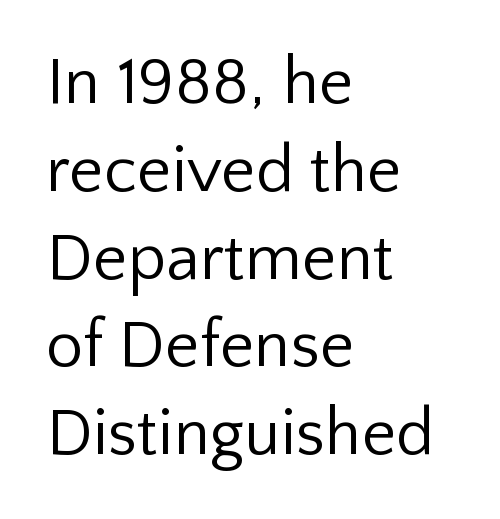
Bold? No — there's no thickening of the strokes. A student would call this left alignment; a typographer would say flush left, rag right. Look at the bottom of the vertical strokes: they stop flat, with no serifs. If you measured baseline to baseline, you'd find a middling distance. Students, note that the glyphs here touch the page at normal intervals. This is the regular roman posture of the typeface.
